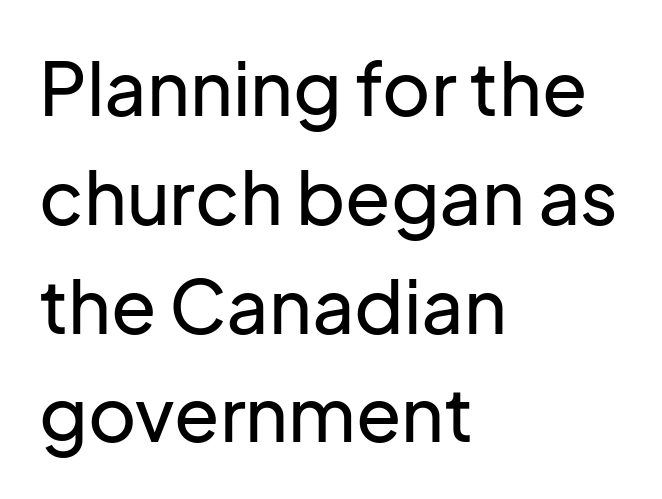
The image shows 74 px sans-serif type, upright; set left-aligned, normal line spacing (1.47x), normal letter spacing, not underlined; low stroke contrast and a medium x-height.
